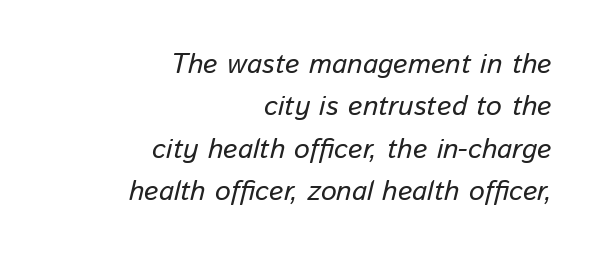
{"italic": "yes", "lean": "right", "slant_degrees": 13, "width": "normal", "stroke_contrast": "low", "x_height": "medium", "monospaced": "no", "underline": "no", "align": "right", "line_spacing": "normal", "line_spacing_ratio": 1.51, "letter_spacing": "normal", "letter_spacing_em": 0.0, "glyph_px": 28}
